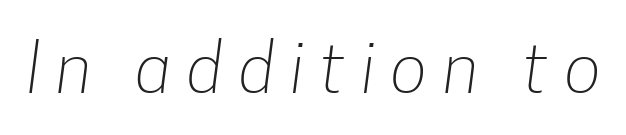
Q: Is the text bold? A: No.
Q: Is the typeface a serif or a sans-serif typeface? A: Sans-serif.
Q: Is the text underlined? A: No.
Q: Is the spacing between letters normal or unusually wide? A: Unusually wide.
Q: Width (condensed, normal, or wide)? A: Condensed.
Q: Stroke contrast? A: Low.
Q: x-height? A: Medium.
Q: Monospaced? A: No.
